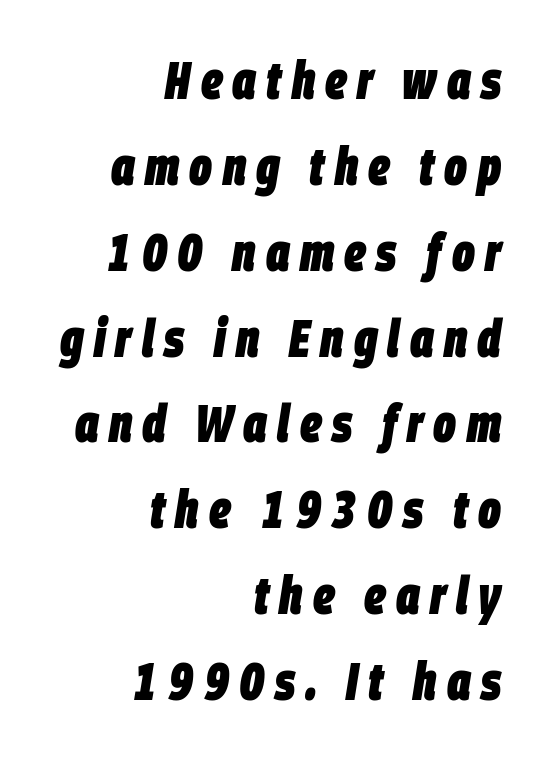
Thick stems and heavy bowls — unmistakably bold. The compositor pushed each line to the right boundary. Think of a printed novel: that variable character pitch is what you see here. This is oblique type, the kind used for emphasis or titles. This sample keeps an unexceptional amount of space between lines.
